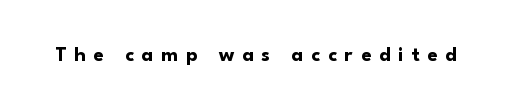
The image shows 21 px bold type, upright; set unusually wide letter spacing (+0.37 em), not underlined.
